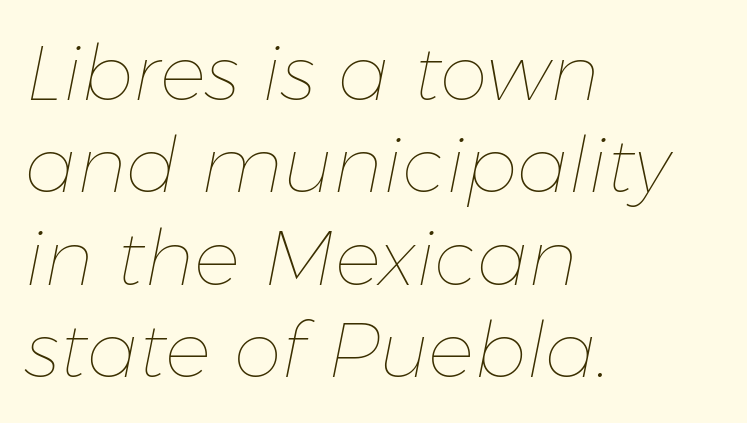
Observe the lean: these are italic letterforms. Does the copy run flush right? No — it runs flush left. Tracking here is standard; glyphs follow each other at the usual distance. Stems here are at most as thick as an everyday book face. Rule under the text: the space is simply empty. A typesetter would call this proportional, since set widths differ per character.
